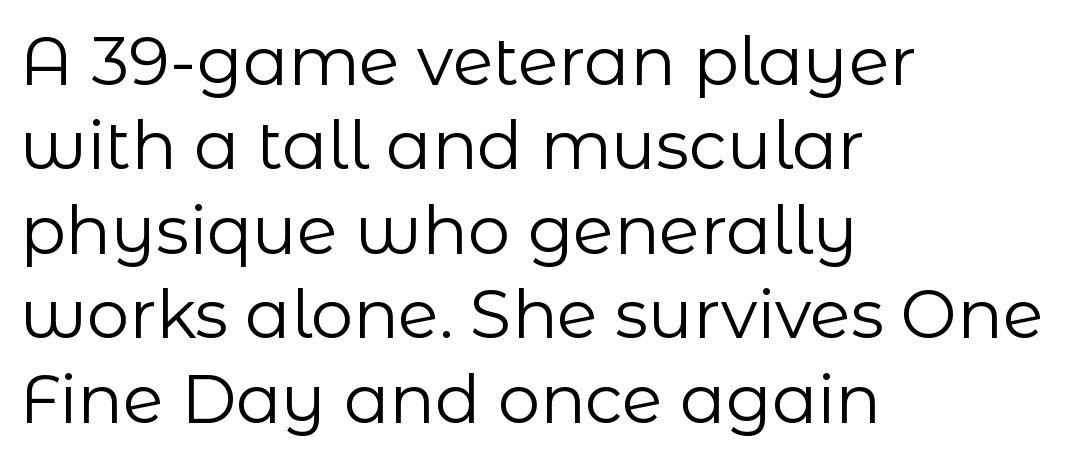
The space between consecutive lines is moderate. Think of a printed novel: that variable character pitch is what you see here. There is no visible air inserted between adjacent glyphs. The compositor pushed each line to the left boundary. Nobody drew a line under any word here. Look at the bottom of the vertical strokes: they stop flat, with no serifs.
